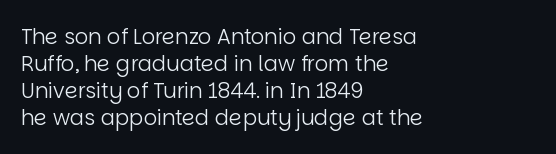
Q: Is the text bold? A: No.
Q: Is the text italic (slanted)? A: No, it is upright.
Q: Is the text underlined? A: No.
Q: How is the paragraph aligned? A: Left-aligned.
Q: Is the spacing between letters normal or unusually wide? A: Normal.
Q: Is the spacing between lines tight, normal or loose? A: Normal.
